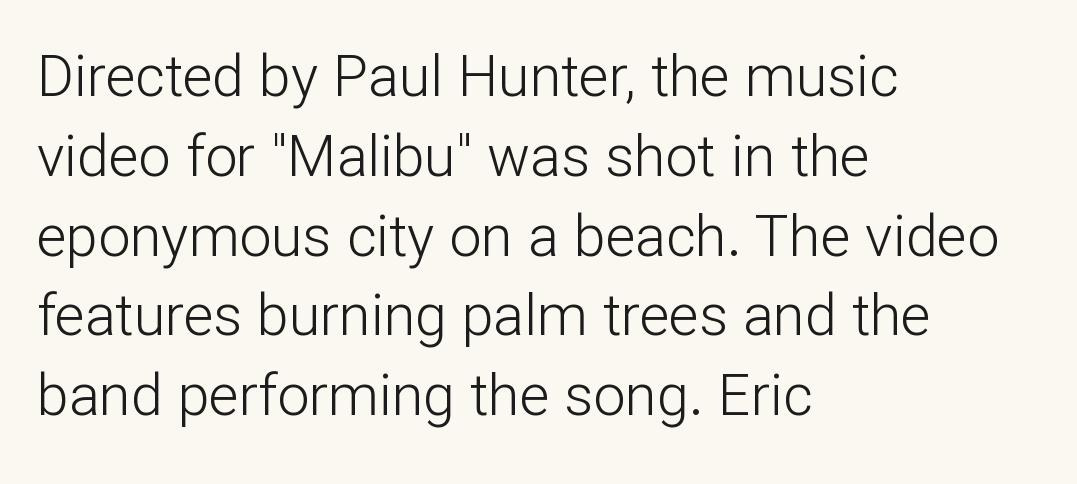
The image shows 57 px light sans-serif type, upright; set left-aligned, normal line spacing (1.4x), normal letter spacing, not underlined; low stroke contrast and a medium x-height.
